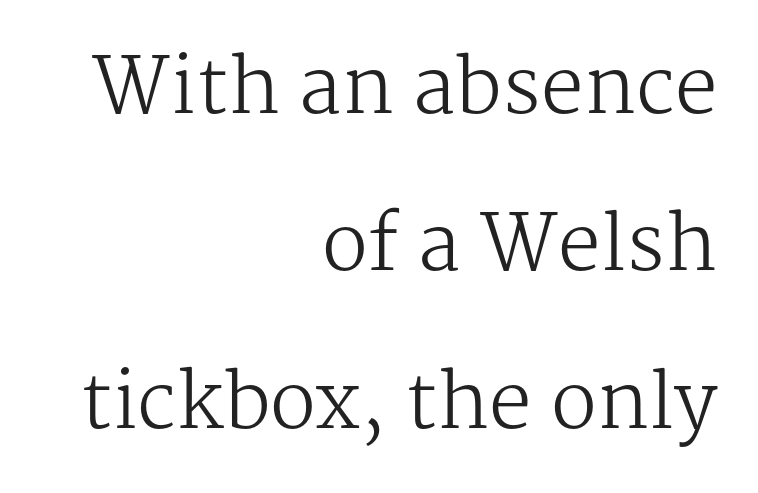
{"serif": "yes", "italic": "no", "bold": "no", "weight": "regular", "width": "normal", "stroke_contrast": "medium", "x_height": "medium", "monospaced": "no", "underline": "no", "align": "right", "line_spacing": "loose", "line_spacing_ratio": 2.07, "letter_spacing": "normal", "letter_spacing_em": 0.0, "glyph_px": 76}
